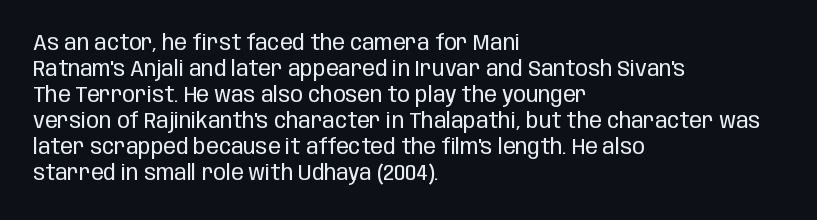
The typography opts for an upright posture over an oblique one. Unmarked baselines from the first word to the last. Students, note that the glyphs here touch the page at normal intervals. Which margin do the lines hug? The left one — the right edge is uneven. The typesetting does not lean heavy: it is not bold.
